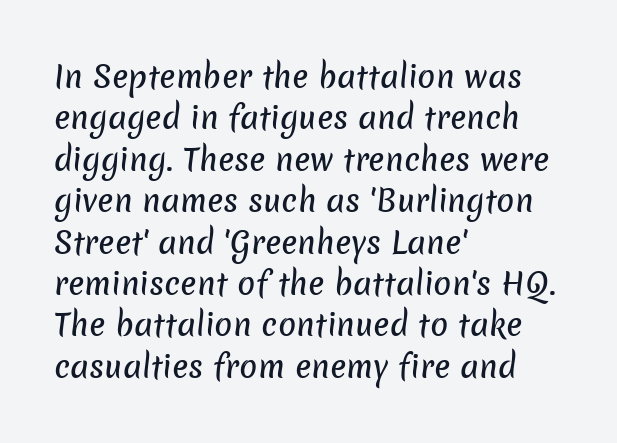
The image shows 30 px sans-serif type; set left-aligned, normal line spacing (1.38x), normal letter spacing, not underlined; low stroke contrast and a medium x-height.
